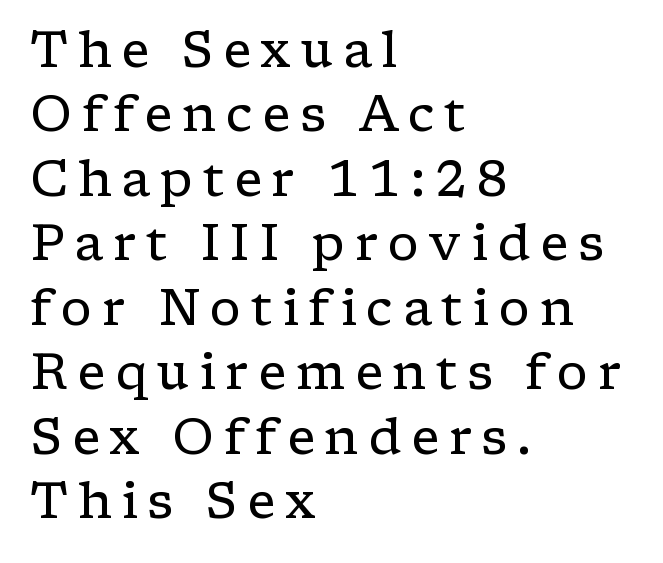
The image shows 50 px regular-weight, wide serif type, upright; set left-aligned, normal line spacing (1.29x), not underlined; low stroke contrast and a medium x-height.
